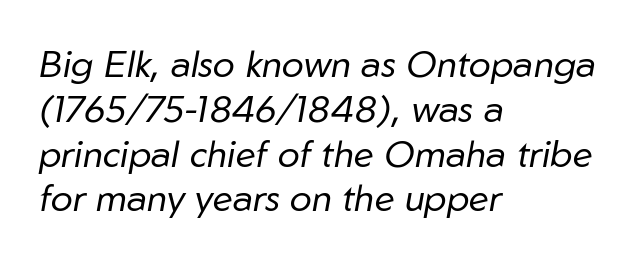
Q: Is the text bold? A: No.
Q: Is the text italic (slanted)? A: Yes, it leans right by about 10 degrees.
Q: Is the text underlined? A: No.
Q: How is the paragraph aligned? A: Left-aligned.
Q: Is the spacing between letters normal or unusually wide? A: Normal.
Q: Width (condensed, normal, or wide)? A: Normal.
Q: Stroke contrast? A: Low.
Q: x-height? A: Medium.
Q: Monospaced? A: No.
